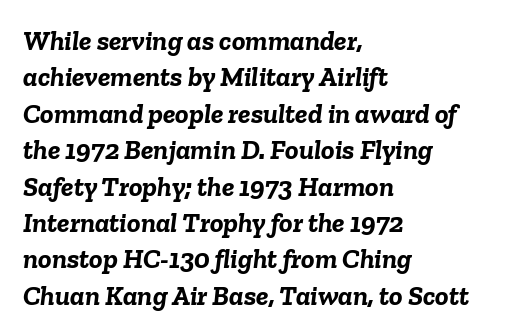
{"italic": "yes", "lean": "right", "slant_degrees": 6, "bold": "yes", "weight": "semibold", "width": "normal", "stroke_contrast": "low", "x_height": "medium", "monospaced": "no", "underline": "no", "align": "left", "line_spacing": "normal", "line_spacing_ratio": 1.3, "letter_spacing": "normal", "letter_spacing_em": 0.0, "glyph_px": 28}
